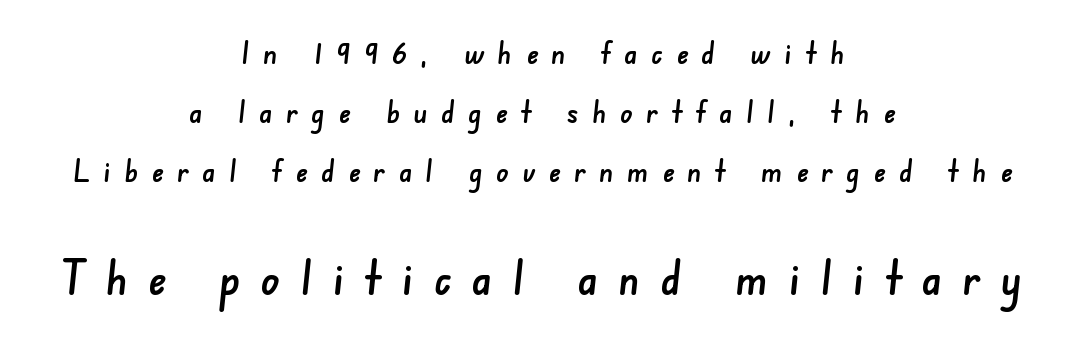
Look at the tracking — it's clearly loosened, letters drifting apart. The lower block of text is set noticeably larger than the block above it. Layout note: lines centered. The passage shown is not underscored anywhere. The letters carry no serifs — their stems end cleanly without finishing strokes. Each letter keeps its own natural width here, so spacing adapts to shape.
